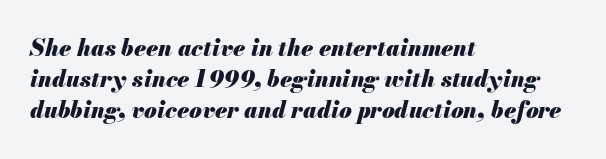
Q: Is the text bold? A: Yes.
Q: Is the text italic (slanted)? A: Yes, it leans right by about 13 degrees.
Q: Is the text underlined? A: No.
Q: How is the paragraph aligned? A: Left-aligned.
Q: Is the spacing between letters normal or unusually wide? A: Normal.
Q: Is the spacing between lines tight, normal or loose? A: Normal.
